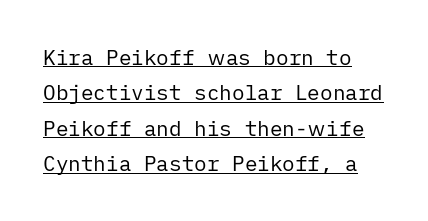
The image shows 21 px text type, upright; set normal line spacing (1.69x), normal letter spacing, underlined.
